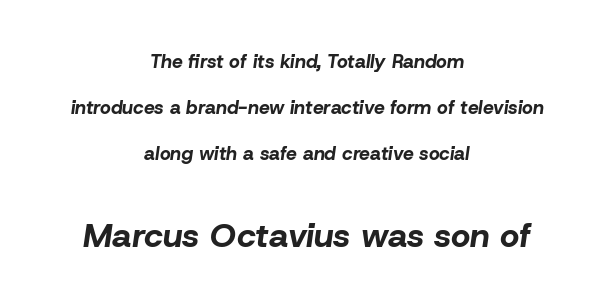
Glyph-to-glyph distance matches everyday printed text. Is this a fixed-width face? No — the glyphs have proportional, varying widths. Whoever set this chose breathing room over compactness in the vertical rhythm. What weight is shown? A full bold with thick strokes. The letters are slanted; this is an italic face. Every row of glyphs is offset so its center matches the block's center.
